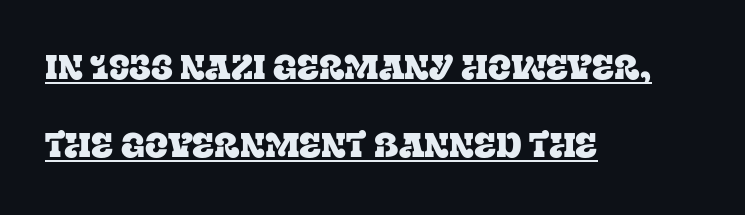
The font family rendered here belongs to the serif group. Is there much room between lines? Yes — plenty of vertical air separates them. A student would call this left alignment; a typographer would say flush left, rag right. The rendering uses the underline text-decoration. The passage shown is typed in a proportional face where columns would drift. Each word holds together tightly as a unit, with standard inter-letter gaps.
